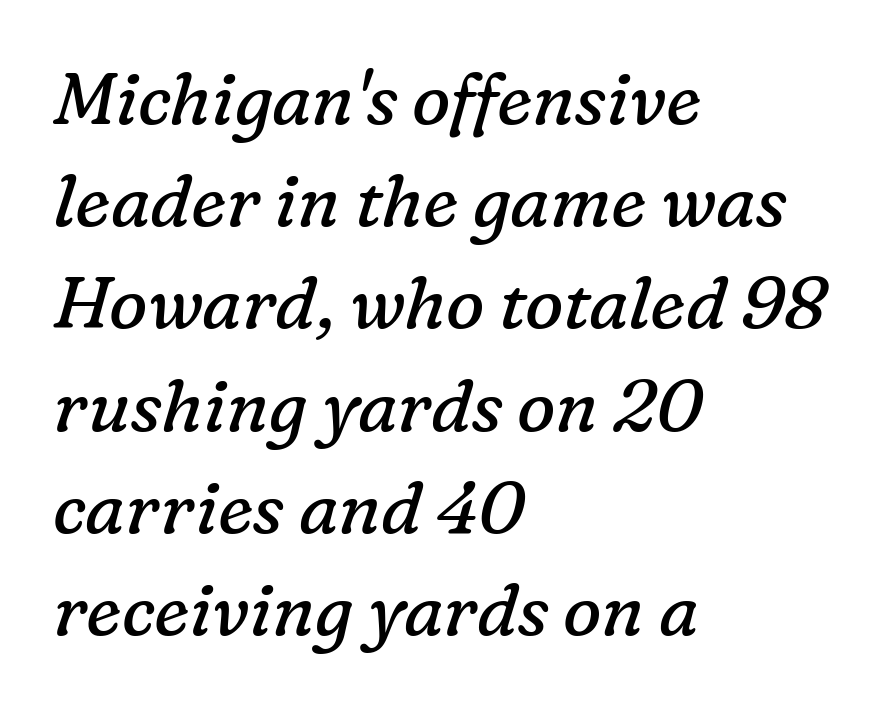
This rendering employs a face with finishing strokes, i.e., a serif. Summary of weight: not heavy and not bold. Observe the lean: these are italic letterforms. Leading: standard.
